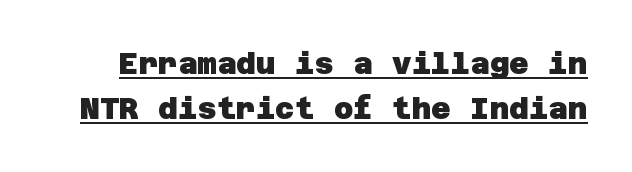
The rendering keeps characters at their native spacing. Each letter's strokes conclude bluntly, with no projecting serifs. Underline: present. The passage shown is emphatically bold. Students, observe: this is what conventionally led text looks like.
